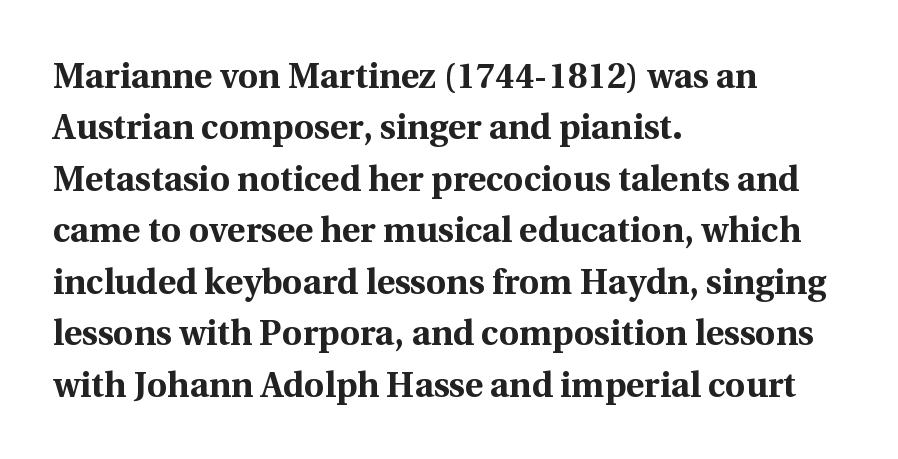
Serif or sans? Serif — the stroke terminals have little feet. Summary of vertical rhythm: regular, with standard interline spacing. In terms of letterspacing, this is plain default setting. This rendering uses left alignment, leaving the right contour irregular. Do the letters lean? They stand straight. The foot of each line stays bare and open.
